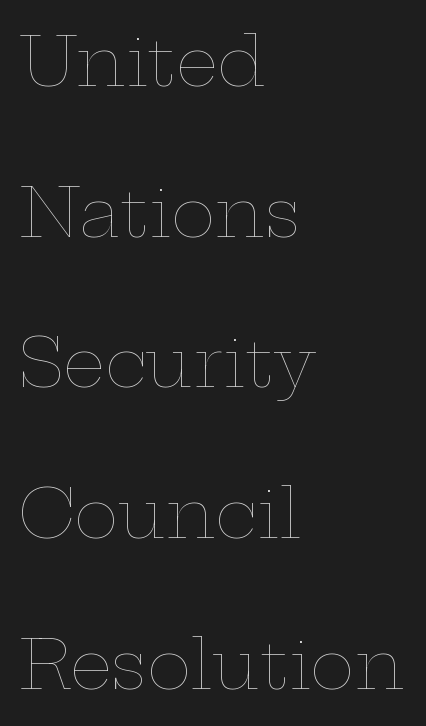
If you drew a line through each stem, it would be perfectly vertical. Think of a printed novel: that variable character pitch is what you see here. The passage is arranged the way most books set body copy — flush left. Is the stroke heavy? The answer is a plain regular-or-lighter. The string is rendered with underlining switched off. Vertically, the passage feels expansive, rows floating well apart.
